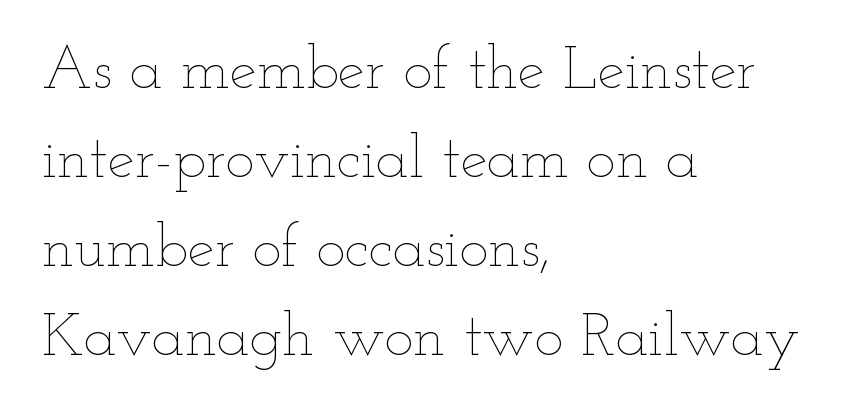
{"italic": "no", "bold": "no", "weight": "thin", "width": "wide", "stroke_contrast": "low", "x_height": "small", "monospaced": "no", "underline": "no", "align": "left", "line_spacing": "normal", "line_spacing_ratio": 1.46, "letter_spacing": "normal", "letter_spacing_em": 0.0, "glyph_px": 61}
